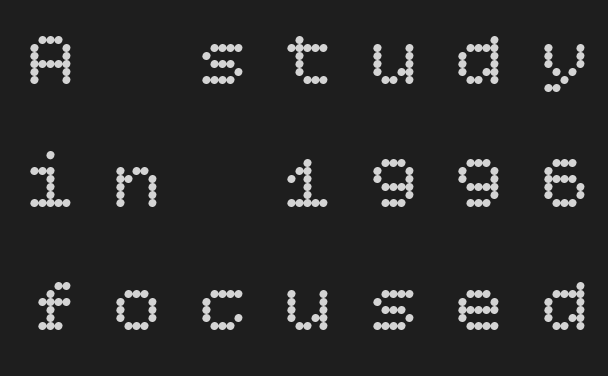
{"italic": "no", "bold": "no", "weight": "regular", "width": "normal", "stroke_contrast": "low", "x_height": "large", "underline": "no", "line_spacing": "normal", "line_spacing_ratio": 1.54, "letter_spacing": "wide", "letter_spacing_em": 0.47, "glyph_px": 80}
